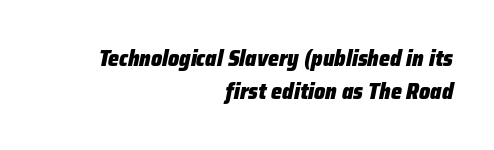
{"italic": "yes", "lean": "right", "slant_degrees": 12, "bold": "yes", "underline": "no", "align": "right", "line_spacing": "normal", "line_spacing_ratio": 1.49, "letter_spacing": "normal", "letter_spacing_em": 0.0, "glyph_px": 22}
